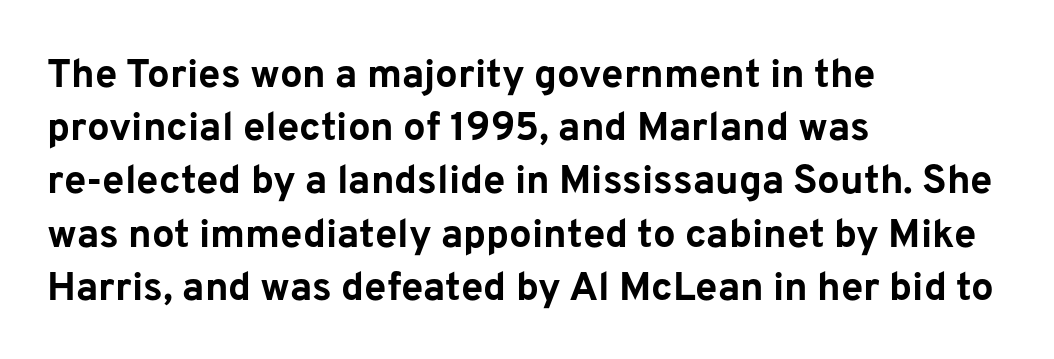
Leading matches the norm, producing a regular column. It's the straight-up-and-down kind of type. Note the varied advance widths — an 'i' is clearly narrower than an 'm'. Check where the strokes stop: nothing finishes them off — pure sans.
